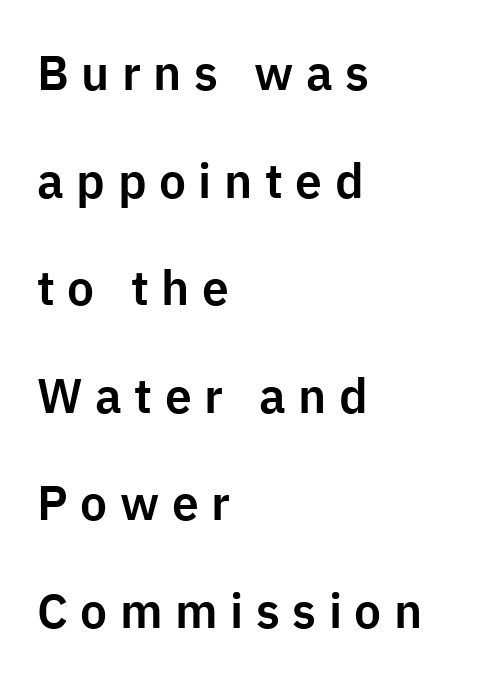
Q: Is the text italic (slanted)? A: No, it is upright.
Q: Is the typeface a serif or a sans-serif typeface? A: Sans-serif.
Q: Is the text underlined? A: No.
Q: How is the paragraph aligned? A: Left-aligned.
Q: Is the spacing between letters normal or unusually wide? A: Unusually wide.
Q: Is the spacing between lines tight, normal or loose? A: Loose.
Q: Width (condensed, normal, or wide)? A: Normal.
Q: Stroke contrast? A: Low.
Q: x-height? A: Medium.
Q: Monospaced? A: No.
